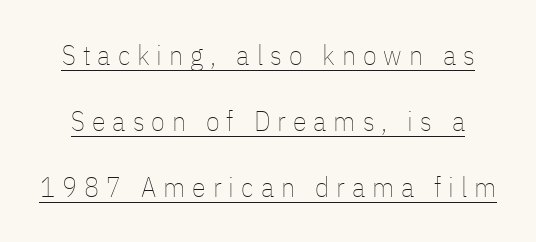
The image shows 28 px thin, condensed type, upright; set loose line spacing (2.36x), unusually wide letter spacing (+0.25 em), underlined; low stroke contrast and a medium x-height.
